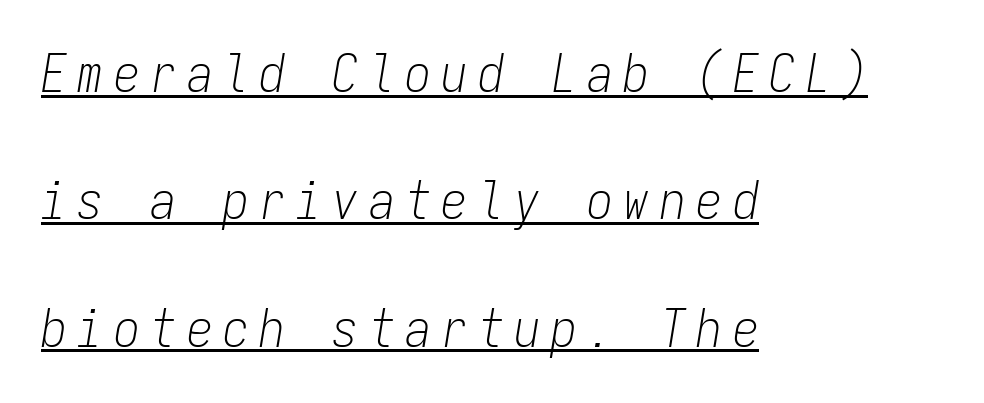
{"italic": "yes", "lean": "right", "slant_degrees": 9, "bold": "no", "weight": "light", "width": "condensed", "stroke_contrast": "low", "x_height": "medium", "monospaced": "yes", "underline": "yes", "align": "left", "line_spacing": "loose", "line_spacing_ratio": 2.45, "letter_spacing": "wide", "letter_spacing_em": 0.2, "glyph_px": 52}
